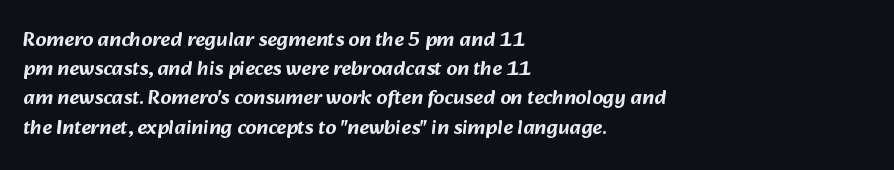
{"underline": "no", "align": "left", "line_spacing": "normal", "line_spacing_ratio": 1.39, "letter_spacing": "normal", "letter_spacing_em": 0.0, "glyph_px": 21}
